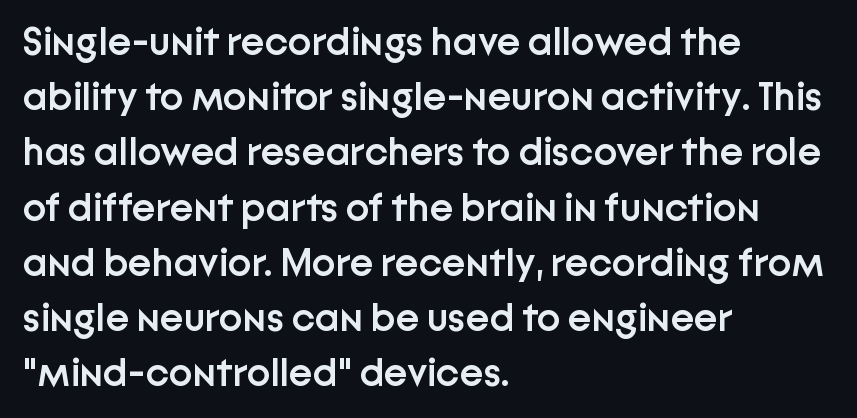
The image shows 40 px semibold sans-serif type, upright; set left-aligned, normal line spacing (1.38x), normal letter spacing, not underlined; low stroke contrast and a medium x-height.
